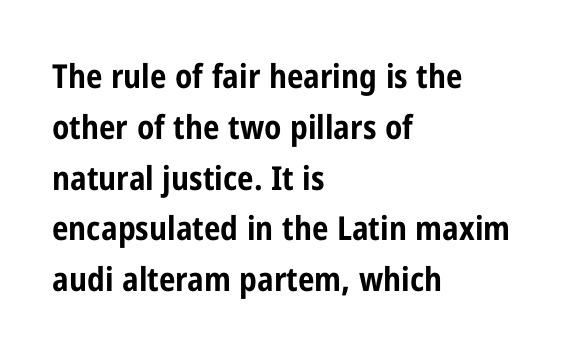
The letterforms sit shoulder to shoulder at normal distance. A classic flush-left, rag-right setting is used for this passage. You can tell from the bare stems that sans-serif type was used. Tall strokes in this sample are plumb rather than angled.
